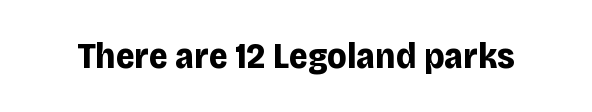
The image shows 36 px bold sans-serif type, upright; set normal letter spacing, not underlined; low stroke contrast and a large x-height.
